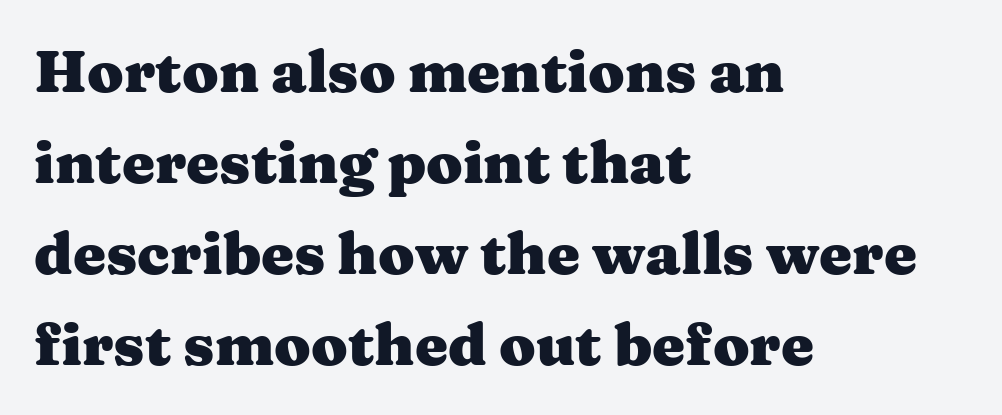
Q: Is the text bold? A: Yes.
Q: Is the text italic (slanted)? A: No, it is upright.
Q: Is the typeface a serif or a sans-serif typeface? A: Serif.
Q: Is the text underlined? A: No.
Q: How is the paragraph aligned? A: Left-aligned.
Q: Is the spacing between letters normal or unusually wide? A: Normal.
Q: Is the spacing between lines tight, normal or loose? A: Normal.
Q: Width (condensed, normal, or wide)? A: Wide.
Q: Stroke contrast? A: Medium.
Q: x-height? A: Medium.
Q: Monospaced? A: No.
